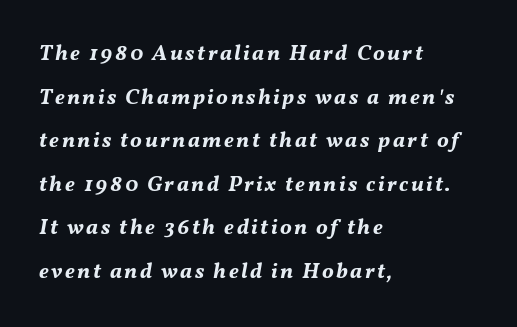
{"italic": "yes", "lean": "right", "slant_degrees": 11, "bold": "yes", "underline": "no", "align": "left", "line_spacing": "loose", "line_spacing_ratio": 1.98, "glyph_px": 22}
